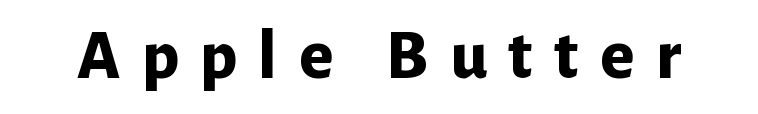
Q: Is the text bold? A: Yes.
Q: Is the text italic (slanted)? A: No, it is upright.
Q: Is the typeface a serif or a sans-serif typeface? A: Sans-serif.
Q: Is the text underlined? A: No.
Q: Is the spacing between letters normal or unusually wide? A: Unusually wide.
Q: Width (condensed, normal, or wide)? A: Normal.
Q: Stroke contrast? A: Low.
Q: x-height? A: Medium.
Q: Monospaced? A: No.
